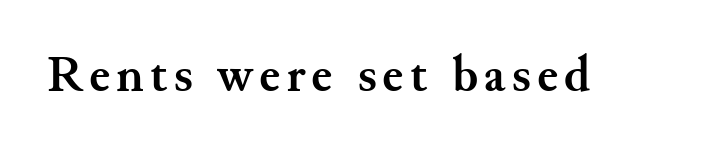
The sample has been set heavy, in full bold. Plain, unruled lines of type. No italicization has been applied; the sample stays upright. The passage shown is typed in a proportional face where columns would drift.
